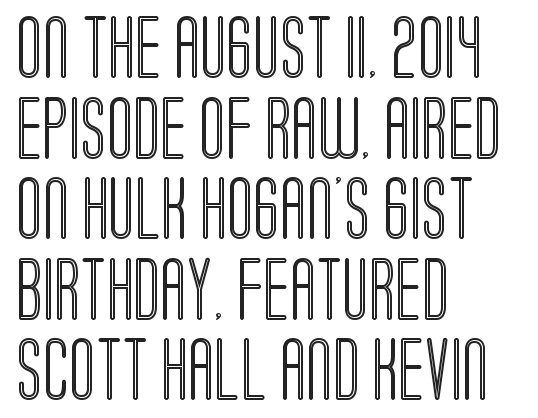
{"italic": "no", "width": "condensed", "x_height": "large", "monospaced": "no", "underline": "no", "align": "left", "line_spacing": "normal", "line_spacing_ratio": 1.3, "letter_spacing": "normal", "letter_spacing_em": 0.0, "glyph_px": 62}
